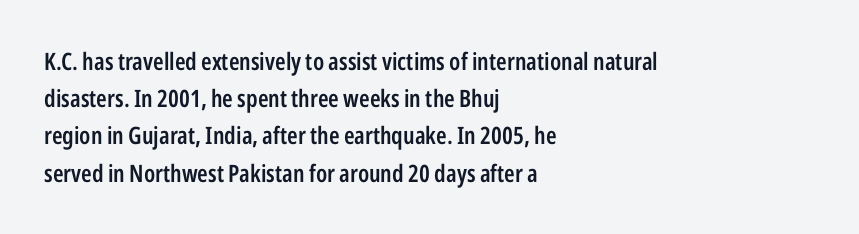
If you measured baseline to baseline, you'd find a middling distance. Summary of weight: moderately heavy, a semibold. Horizontal alignment here is leftward, the default for most running prose. Beneath every word, the page is bare.
